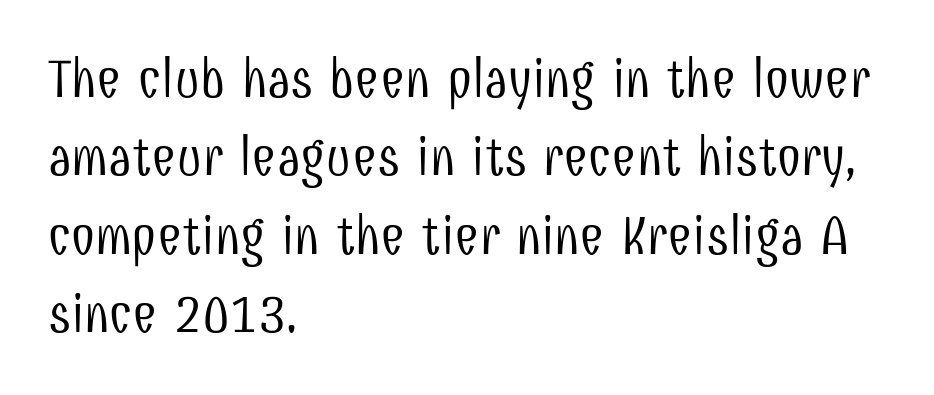
{"serif": "no", "italic": "no", "bold": "no", "weight": "light", "width": "condensed", "stroke_contrast": "low", "x_height": "medium", "monospaced": "no", "underline": "no", "align": "left", "line_spacing": "normal", "line_spacing_ratio": 1.45, "letter_spacing": "normal", "letter_spacing_em": 0.0, "glyph_px": 54}
